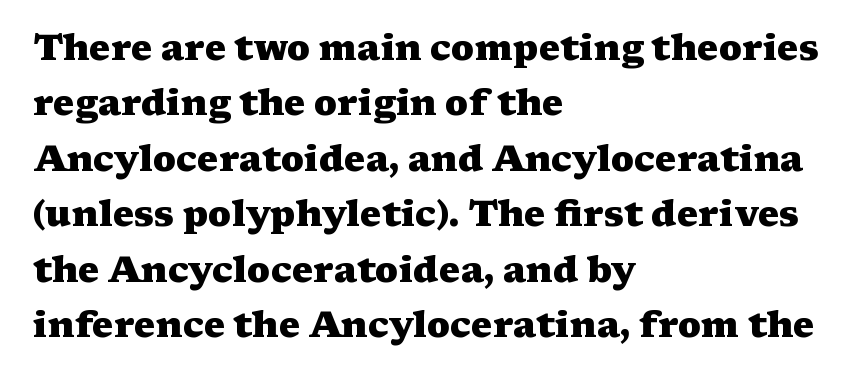
{"serif": "yes", "italic": "no", "bold": "yes", "weight": "heavy", "width": "wide", "stroke_contrast": "medium", "x_height": "medium", "monospaced": "no", "underline": "no", "align": "left", "line_spacing": "normal", "line_spacing_ratio": 1.54, "letter_spacing": "normal", "letter_spacing_em": 0.0, "glyph_px": 36}
